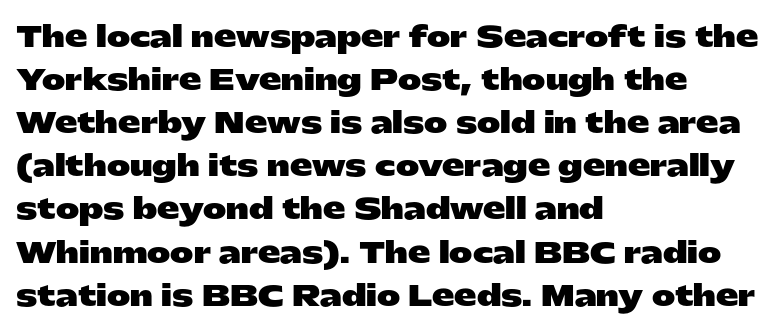
Q: Is the text bold? A: Yes.
Q: Is the text italic (slanted)? A: No, it is upright.
Q: Is the typeface a serif or a sans-serif typeface? A: Sans-serif.
Q: Is the text underlined? A: No.
Q: How is the paragraph aligned? A: Left-aligned.
Q: Is the spacing between letters normal or unusually wide? A: Normal.
Q: Is the spacing between lines tight, normal or loose? A: Normal.
Q: Width (condensed, normal, or wide)? A: Wide.
Q: Stroke contrast? A: Low.
Q: x-height? A: Medium.
Q: Monospaced? A: No.
